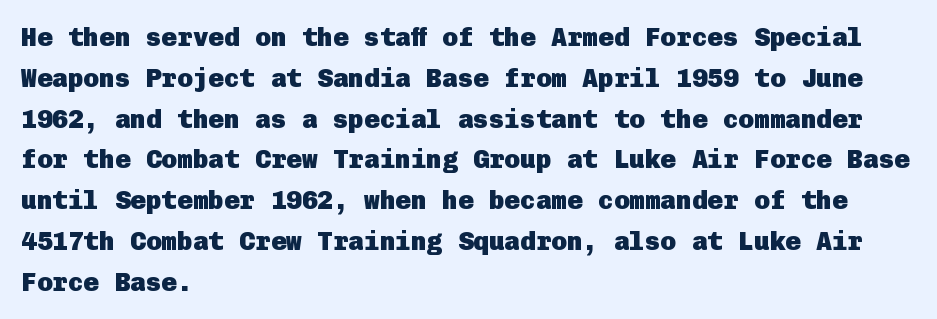
A dark, heavy texture on the line: the type is bold. Characters follow at the spacing the type designer built in. The designer left line spacing at the default. Unmarked baselines from the first word to the last. Posture: vertical.
